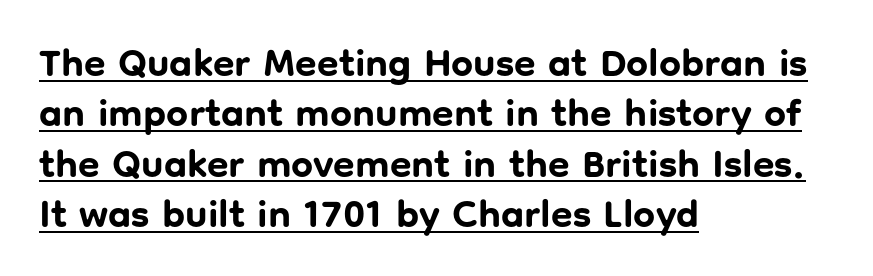
The image shows 39 px bold sans-serif type, upright; set left-aligned, normal line spacing (1.29x), normal letter spacing, underlined; low stroke contrast and a medium x-height.
